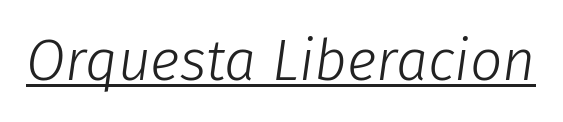
Q: Is the text bold? A: No.
Q: Is the text italic (slanted)? A: Yes, it leans right by about 8 degrees.
Q: Is the text underlined? A: Yes.
Q: Is the spacing between letters normal or unusually wide? A: Normal.
Q: Width (condensed, normal, or wide)? A: Normal.
Q: Stroke contrast? A: Low.
Q: x-height? A: Medium.
Q: Monospaced? A: No.
